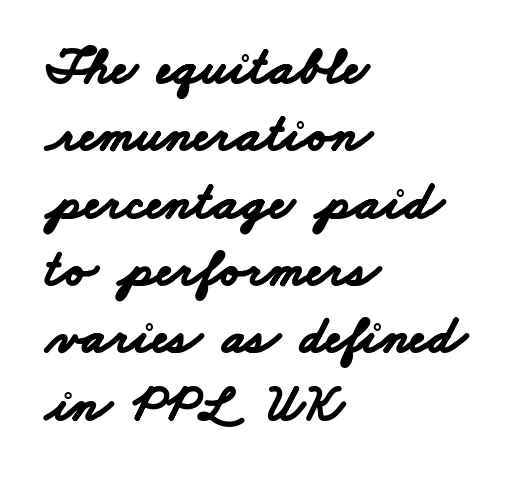
Lines of text with bare space underneath. This sample has the flowing, uneven cadence of proportional lettering. Bold? Absolutely — the strokes are thick and heavy. The rendering keeps characters at their native spacing.
